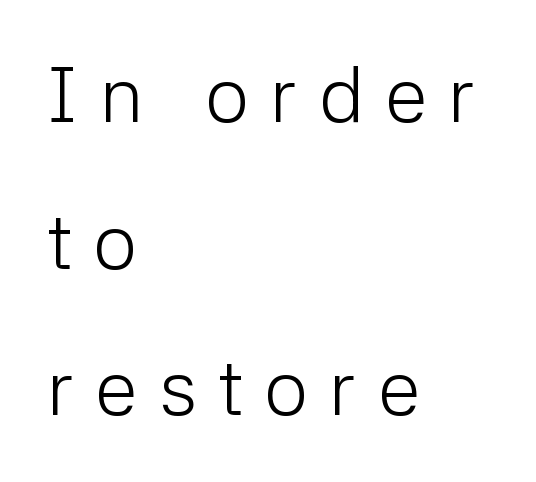
Unmarked baselines from the first word to the last. Proportional: the letters do not fall into vertical columns. Which margin do the lines hug? The left one — the right edge is uneven. No italicization has been applied; the sample stays upright.
